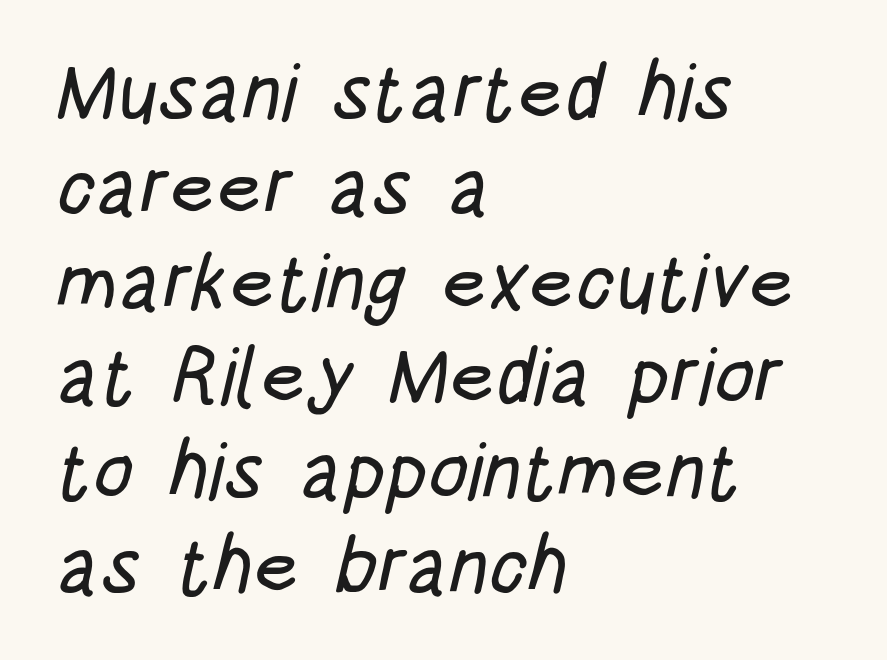
Q: Is the typeface a serif or a sans-serif typeface? A: Sans-serif.
Q: Is the text underlined? A: No.
Q: How is the paragraph aligned? A: Left-aligned.
Q: Is the spacing between letters normal or unusually wide? A: Normal.
Q: Width (condensed, normal, or wide)? A: Condensed.
Q: Stroke contrast? A: Low.
Q: x-height? A: Large.
Q: Monospaced? A: No.
